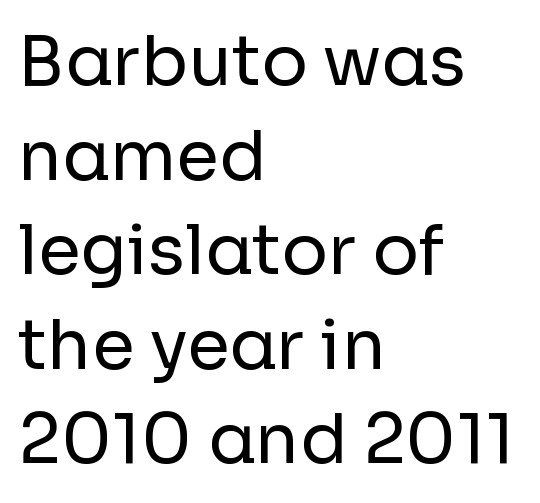
Teacher's note: observe the even left margin — that is flush-left alignment. Think standard paragraph weight, or any step lighter than that. The tracking reads as untouched default to a designer's eye. Classification — sans serif.
